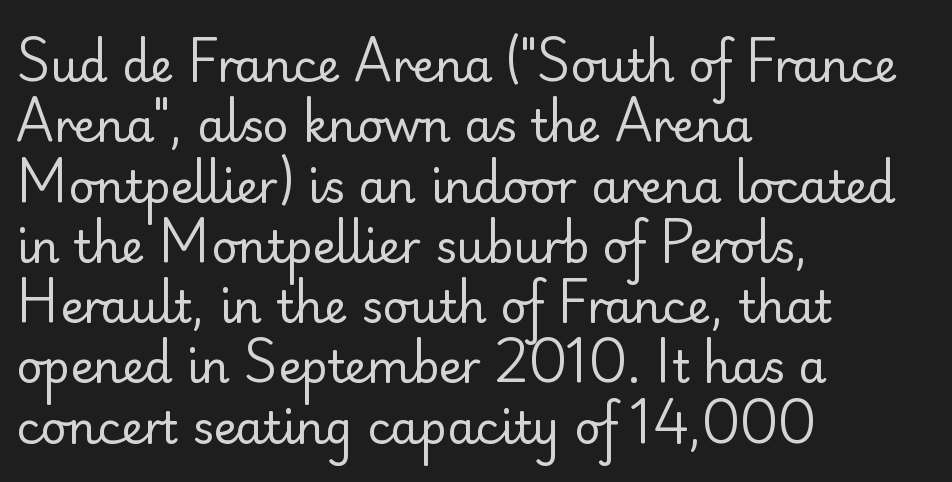
Compared with a typical body face, this is equally light or lighter still. Descenders are the only things crossing below the line. Proportional: the letters do not fall into vertical columns. Quick note: not italic, upright. Compared with a centered layout, this one pins lines to the left instead. Quick note: interline space is typical.
